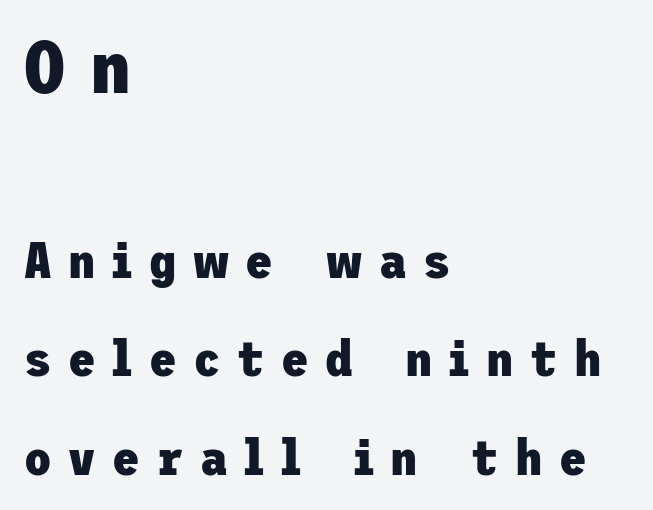
The rendering shows plain stroke endings on the letterforms — a sans-serif design. Underline: absent. The type sits square on the baseline with zero lean. The composition opens big and finishes small. The strokes are fattened all the way to bold.
